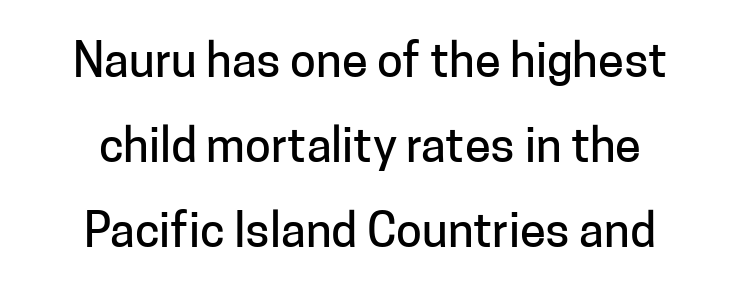
{"serif": "no", "italic": "no", "width": "normal", "stroke_contrast": "low", "x_height": "medium", "monospaced": "no", "underline": "no", "align": "center", "line_spacing_ratio": 1.81, "letter_spacing": "normal", "letter_spacing_em": 0.0, "glyph_px": 47}
